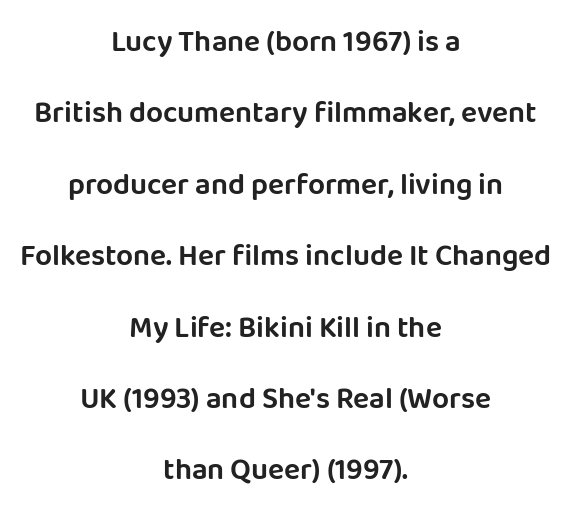
Q: Is the text italic (slanted)? A: No, it is upright.
Q: Is the typeface a serif or a sans-serif typeface? A: Sans-serif.
Q: Is the text underlined? A: No.
Q: How is the paragraph aligned? A: Centered.
Q: Is the spacing between letters normal or unusually wide? A: Normal.
Q: Is the spacing between lines tight, normal or loose? A: Loose.
Q: Width (condensed, normal, or wide)? A: Normal.
Q: Stroke contrast? A: Low.
Q: x-height? A: Large.
Q: Monospaced? A: No.
